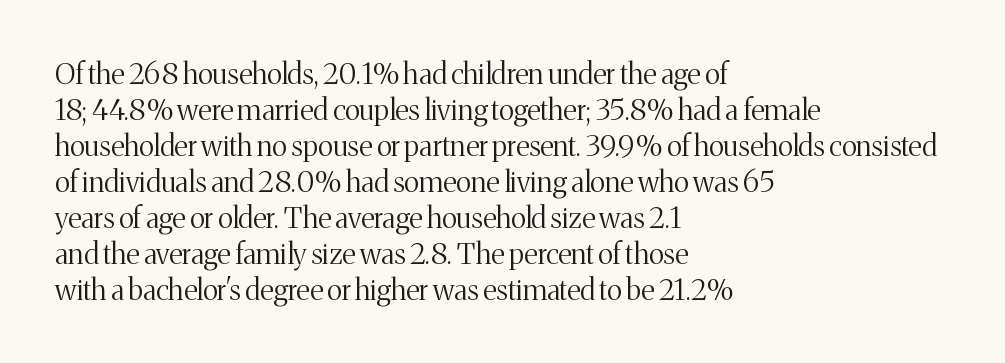
Ordinary non-slanted type is in use. Short note: letters normally spaced. A typesetter would call this proportional, since set widths differ per character. Lines of text with bare space underneath. Does the copy run flush right? No — it runs flush left.
